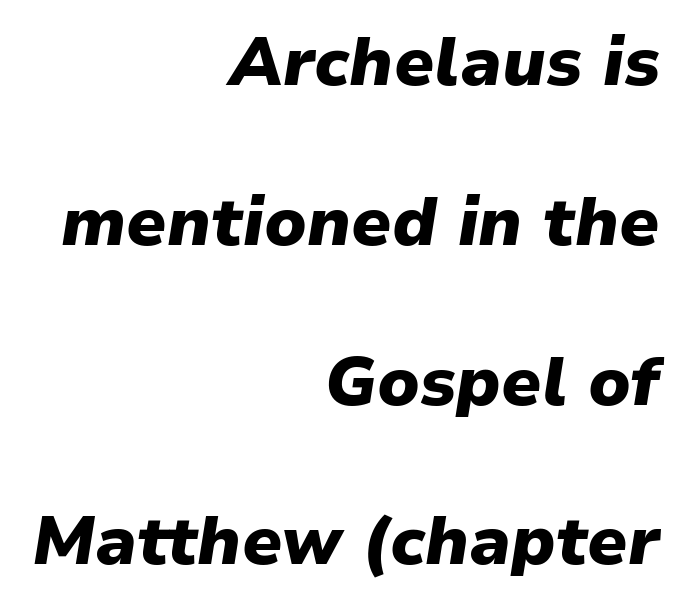
Alignment: flush right. Glyph-to-glyph distance matches everyday printed text. Bare-footed words on every line. What weight is shown? A full bold with thick strokes. Successive baselines arrive slowly, with a big drop between each. Observe the lean: these are italic letterforms.
